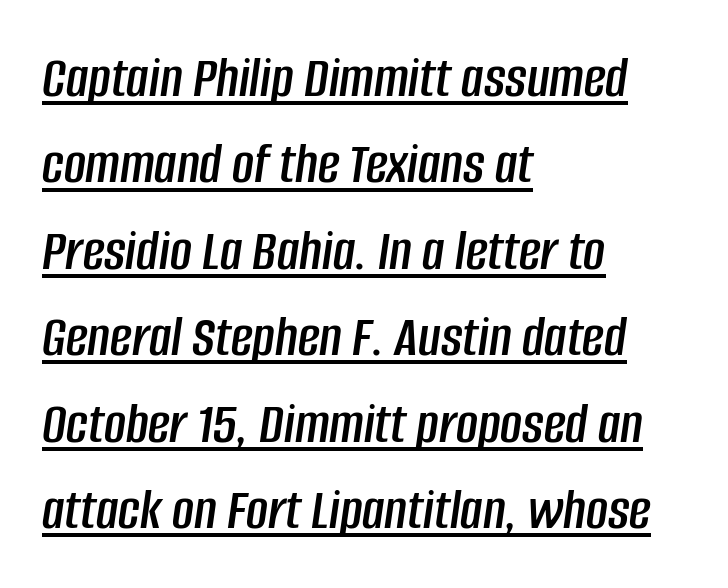
These characters rest on top of a visible drawn line. Line spacing here is normal. Which margin do the lines hug? The left one — the right edge is uneven. Honestly, the letter spacing is just normal — you wouldn't notice it.
